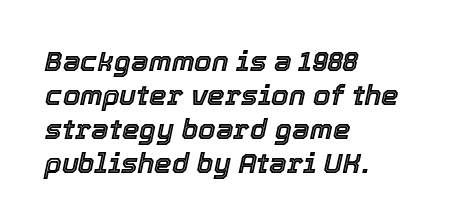
The image shows 28 px text type, italic (leaning right); set left-aligned, line spacing 1.21x, normal letter spacing, not underlined; a medium x-height.
